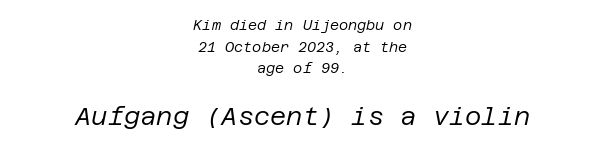
Q: Is the text bold? A: No.
Q: Is the text italic (slanted)? A: Yes, it leans right by about 12 degrees.
Q: Is the text underlined? A: No.
Q: How is the paragraph aligned? A: Centered.
Q: Is the spacing between letters normal or unusually wide? A: Normal.
Q: Is the spacing between lines tight, normal or loose? A: Normal.
Q: Which block of text is set in a larger size, the first (top) or the second (bottom)? A: The second (bottom) one.
